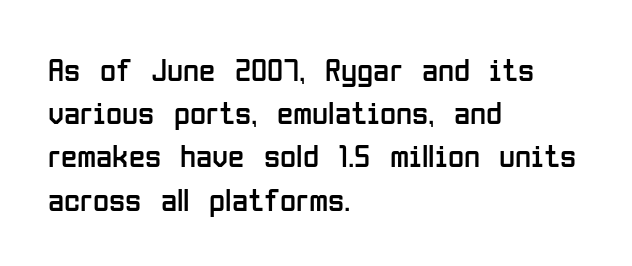
Q: Is the text bold? A: No.
Q: Is the text italic (slanted)? A: No, it is upright.
Q: Is the typeface a serif or a sans-serif typeface? A: Sans-serif.
Q: Is the text underlined? A: No.
Q: How is the paragraph aligned? A: Left-aligned.
Q: Is the spacing between letters normal or unusually wide? A: Normal.
Q: Is the spacing between lines tight, normal or loose? A: Normal.
Q: Width (condensed, normal, or wide)? A: Condensed.
Q: Stroke contrast? A: Low.
Q: x-height? A: Medium.
Q: Monospaced? A: No.
